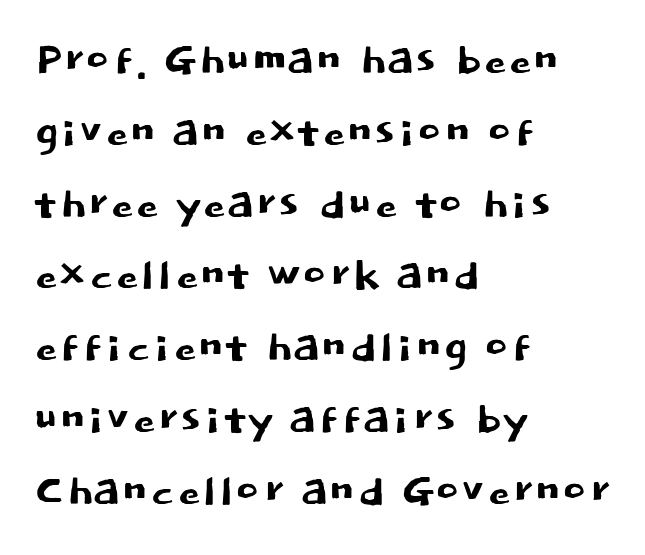
{"serif": "no", "italic": "no", "width": "normal", "stroke_contrast": "low", "x_height": "large", "monospaced": "no", "underline": "no", "align": "left", "line_spacing": "normal", "line_spacing_ratio": 1.26, "letter_spacing": "normal", "letter_spacing_em": 0.0, "glyph_px": 57}
